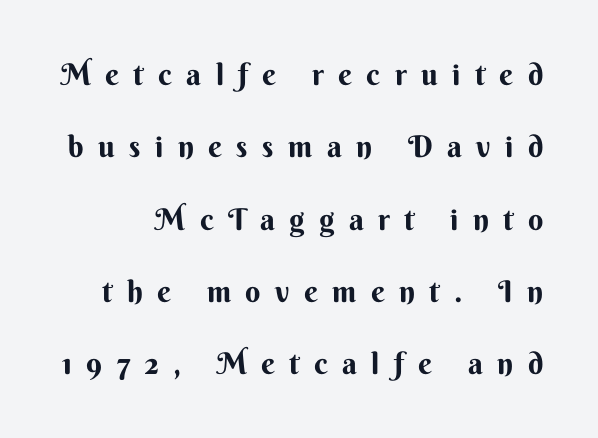
A typesetter would label this face a sans. It's the straight-up-and-down kind of type. The rendering inserts visible extra space after every character. The words here are not underlined. This sample has the flowing, uneven cadence of proportional lettering.
